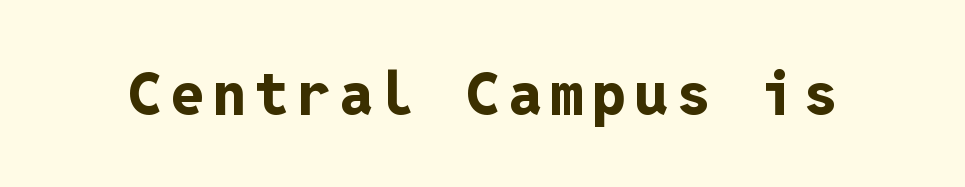
Q: Is the text bold? A: Yes.
Q: Is the text italic (slanted)? A: No, it is upright.
Q: Is the typeface a serif or a sans-serif typeface? A: Sans-serif.
Q: Is the text underlined? A: No.
Q: Width (condensed, normal, or wide)? A: Normal.
Q: Stroke contrast? A: Low.
Q: x-height? A: Medium.
Q: Monospaced? A: Yes.
